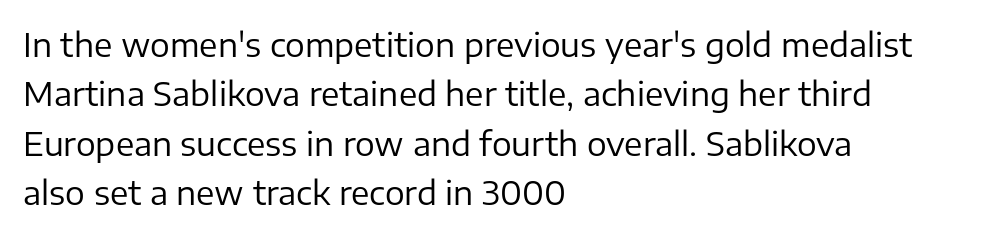
Q: Is the text bold? A: No.
Q: Is the text italic (slanted)? A: No, it is upright.
Q: Is the typeface a serif or a sans-serif typeface? A: Sans-serif.
Q: Is the text underlined? A: No.
Q: How is the paragraph aligned? A: Left-aligned.
Q: Is the spacing between letters normal or unusually wide? A: Normal.
Q: Is the spacing between lines tight, normal or loose? A: Normal.
Q: Width (condensed, normal, or wide)? A: Normal.
Q: Stroke contrast? A: Low.
Q: x-height? A: Medium.
Q: Monospaced? A: No.
